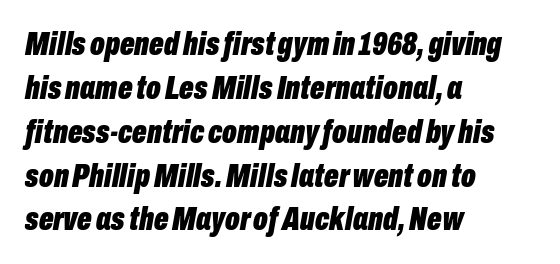
{"italic": "yes", "lean": "right", "slant_degrees": 10, "bold": "yes", "weight": "bold", "width": "condensed", "stroke_contrast": "low", "x_height": "medium", "monospaced": "no", "underline": "no", "align": "left", "line_spacing": "normal", "line_spacing_ratio": 1.29, "letter_spacing": "normal", "letter_spacing_em": 0.0, "glyph_px": 34}
